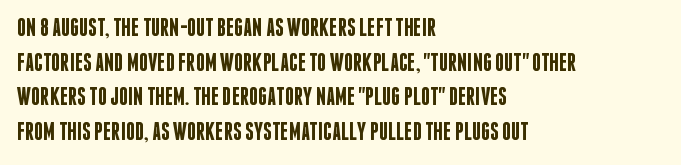
Q: Is the text bold? A: Semi-bold.
Q: Is the text italic (slanted)? A: No, it is upright.
Q: Is the text underlined? A: No.
Q: How is the paragraph aligned? A: Left-aligned.
Q: Is the spacing between letters normal or unusually wide? A: Normal.
Q: Is the spacing between lines tight, normal or loose? A: Normal.
